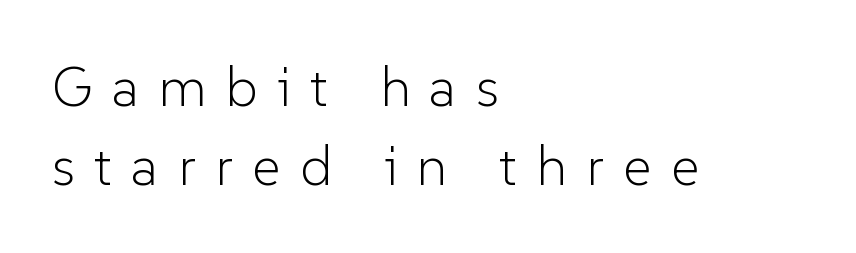
Q: Is the text bold? A: No.
Q: Is the text italic (slanted)? A: No, it is upright.
Q: Is the typeface a serif or a sans-serif typeface? A: Sans-serif.
Q: Is the text underlined? A: No.
Q: How is the paragraph aligned? A: Left-aligned.
Q: Is the spacing between letters normal or unusually wide? A: Unusually wide.
Q: Is the spacing between lines tight, normal or loose? A: Normal.
Q: Width (condensed, normal, or wide)? A: Normal.
Q: Stroke contrast? A: Low.
Q: x-height? A: Medium.
Q: Monospaced? A: No.
